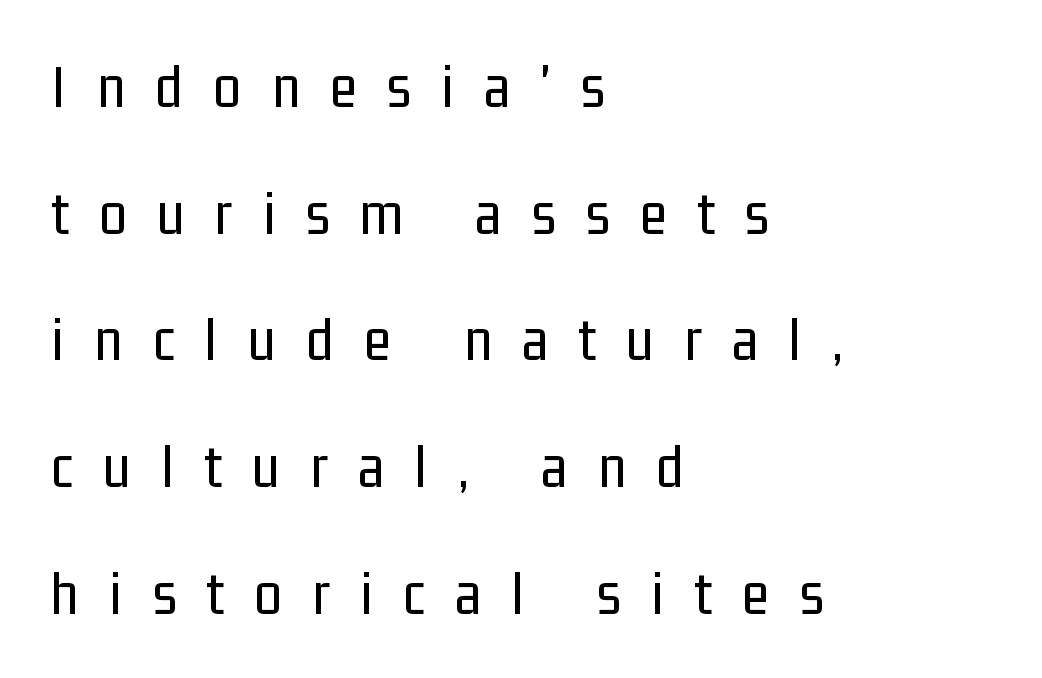
The image shows 63 px regular-weight, condensed sans-serif type, upright; set left-aligned, loose line spacing (2.01x), unusually wide letter spacing (+0.48 em), not underlined; low stroke contrast and a medium x-height.
